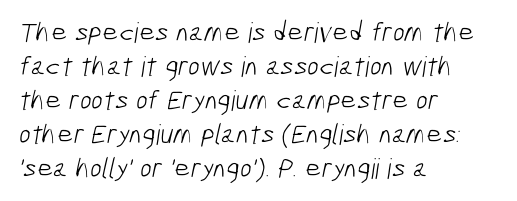
The image shows 28 px light, condensed sans-serif type; set left-aligned, line spacing 1.21x, normal letter spacing, not underlined; low stroke contrast and a medium x-height.
